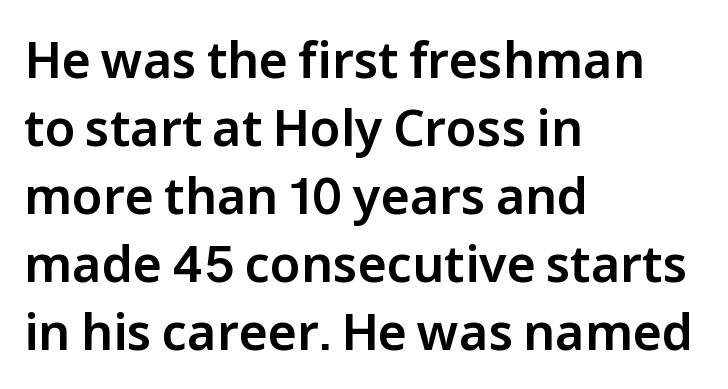
Clear beneath every line of the passage. The face used here is a sans, in the tradition of grotesques and geometrics. This sample has the flowing, uneven cadence of proportional lettering. Short note: letters normally spaced. Italic? Not at all — the glyphs are vertical. Each line starts at the same left margin while the right side varies.
